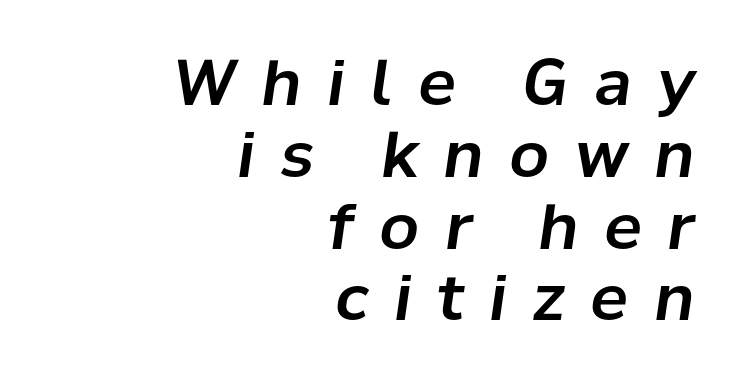
The image shows 63 px text type, italic (leaning right); set right-aligned, tight line spacing (1.14x), unusually wide letter spacing (+0.41 em), not underlined; low stroke contrast and a medium x-height.
